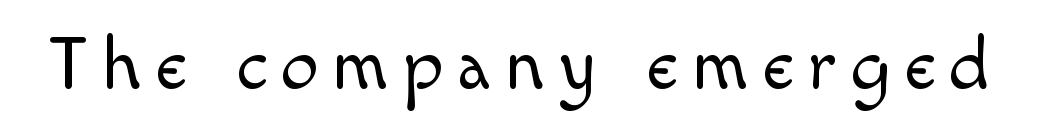
Characters remain perfectly vertical along every line. Here the designer chose a conventional face with non-uniform glyph widths. The glyphs in this specimen are sans serif. A clean baseline with only descenders dipping below it.
